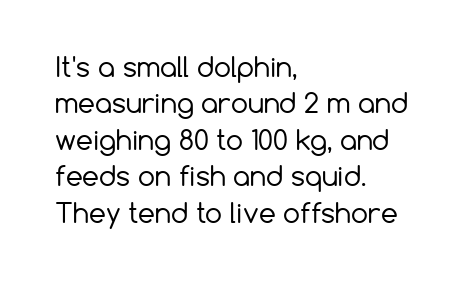
The image shows 27 px text type, upright; set left-aligned, normal line spacing (1.35x), normal letter spacing, not underlined.
